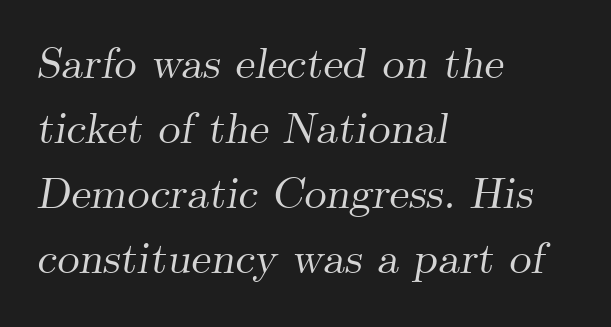
{"serif": "yes", "italic": "yes", "lean": "right", "slant_degrees": 9, "width": "normal", "stroke_contrast": "medium", "x_height": "small", "monospaced": "no", "underline": "no", "align": "left", "line_spacing": "normal", "line_spacing_ratio": 1.48, "letter_spacing": "normal", "letter_spacing_em": 0.0, "glyph_px": 44}
